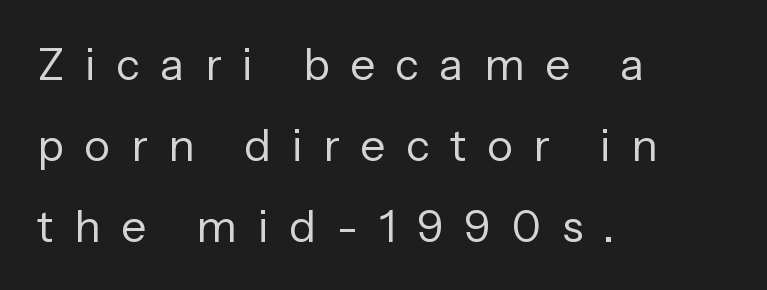
The image shows 44 px regular-weight sans-serif type, upright; set left-aligned, line spacing 1.84x, unusually wide letter spacing (+0.47 em), not underlined; low stroke contrast and a medium x-height.
